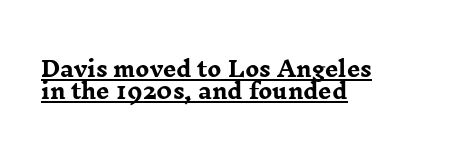
In designer terms, the underline attribute is active on this setting. Italic? Not at all — the glyphs are vertical. The strokes are fattened all the way to bold. Nobody touched the tracking dial on this one. Interline gaps are noticeably narrow in this sample. Horizontally, the lines are justified to the leading edge only.
